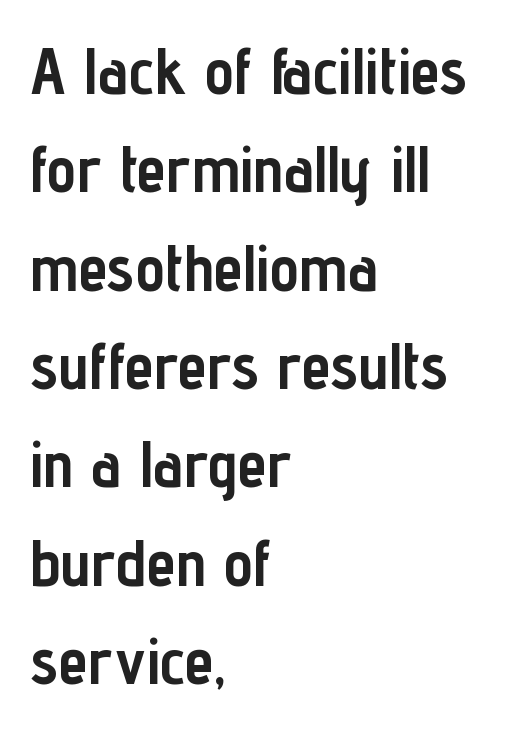
{"serif": "no", "italic": "no", "bold": "yes", "weight": "semibold", "width": "condensed", "stroke_contrast": "low", "x_height": "medium", "monospaced": "no", "underline": "no", "align": "left", "line_spacing": "normal", "line_spacing_ratio": 1.49, "letter_spacing": "normal", "letter_spacing_em": 0.0, "glyph_px": 66}
